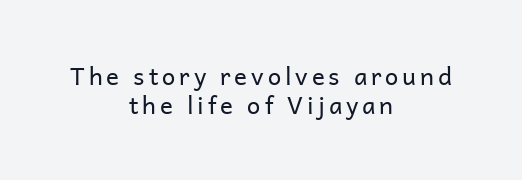
Do the letters lean? They stand straight. The strokes are not fattened; the text isn't bold. The zone under the glyphs is completely vacant. Short and long lines alike share a common midpoint.
